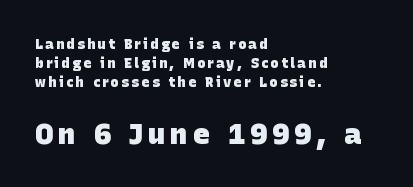
Q: Is the text bold? A: Yes.
Q: Is the typeface a serif or a sans-serif typeface? A: Sans-serif.
Q: Is the text underlined? A: No.
Q: How is the paragraph aligned? A: Left-aligned.
Q: Is the spacing between lines tight, normal or loose? A: Normal.
Q: Which block of text is set in a larger size, the first (top) or the second (bottom)? A: The second (bottom) one.
Q: Width (condensed, normal, or wide)? A: Normal.
Q: Stroke contrast? A: Low.
Q: x-height? A: Large.
Q: Monospaced? A: No.
